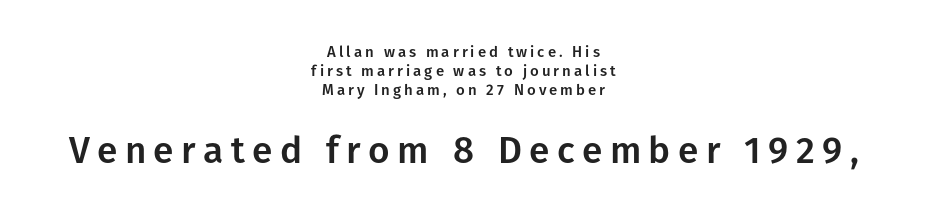
Spacing verdict: proportional, widths tailored to each character. Whoever set this chose a conventional vertical rhythm. Does the lettering tilt? It doesn't — this is upright. The lower block of text is set noticeably larger than the block above it. In terms of letterform style, serifs are entirely absent.
